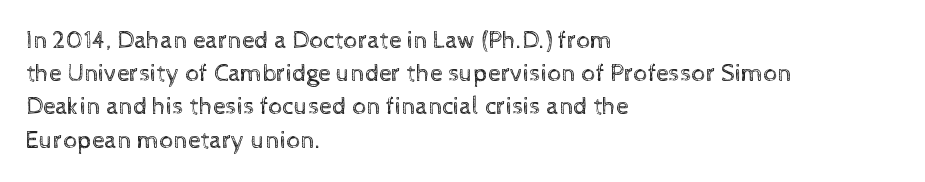
{"italic": "no", "bold": "no", "underline": "no", "align": "left", "line_spacing": "normal", "line_spacing_ratio": 1.33, "letter_spacing": "normal", "letter_spacing_em": 0.0, "glyph_px": 25}
